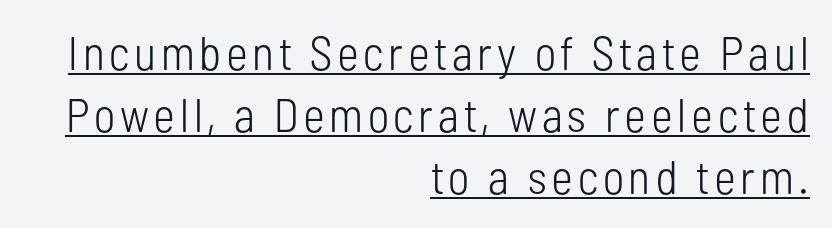
{"serif": "no", "italic": "no", "bold": "no", "weight": "light", "width": "condensed", "stroke_contrast": "low", "x_height": "medium", "monospaced": "no", "underline": "yes", "align": "right", "line_spacing": "normal", "line_spacing_ratio": 1.32, "glyph_px": 47}
